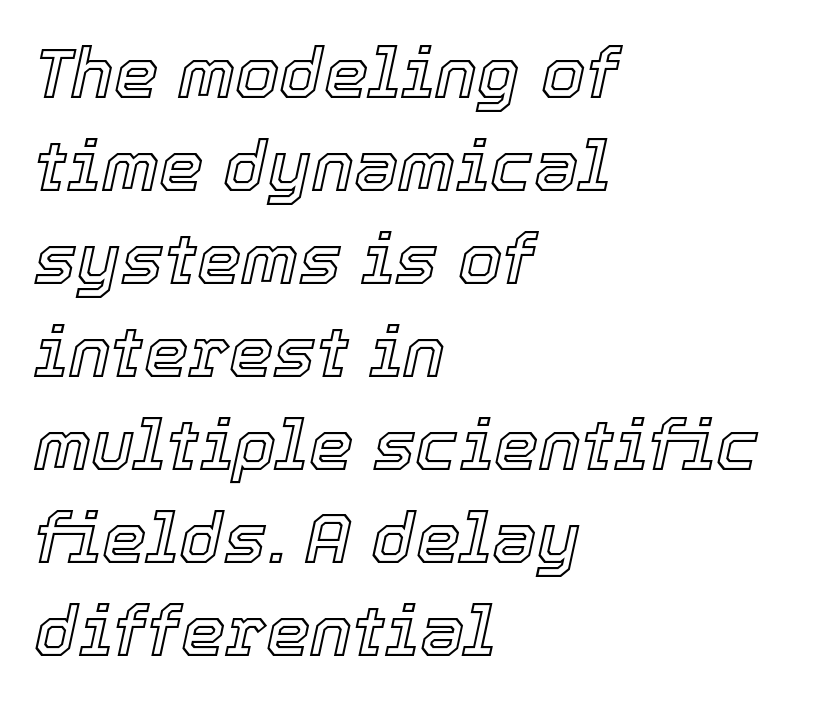
The image shows 71 px text type, italic (leaning right); set left-aligned, normal line spacing (1.31x), normal letter spacing, not underlined; a medium x-height.
